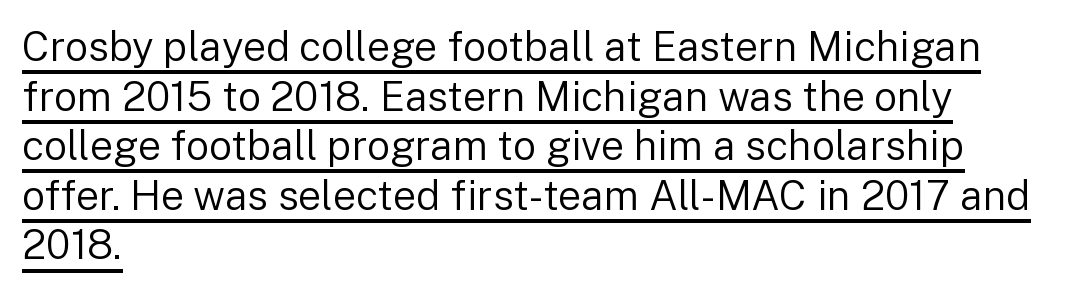
The passage is arranged the way most books set body copy — flush left. Does a line run under the words? Yes, clearly. Ink coverage per letter is moderate at most. Every stem runs plumb, perpendicular to the baseline.
